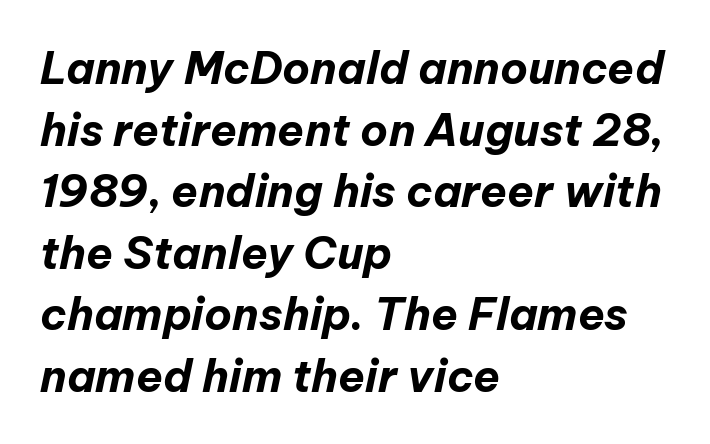
Q: Is the text bold? A: Yes.
Q: Is the text italic (slanted)? A: Yes, it leans right by about 12 degrees.
Q: Is the text underlined? A: No.
Q: How is the paragraph aligned? A: Left-aligned.
Q: Is the spacing between letters normal or unusually wide? A: Normal.
Q: Is the spacing between lines tight, normal or loose? A: Normal.
Q: Width (condensed, normal, or wide)? A: Normal.
Q: Stroke contrast? A: Low.
Q: x-height? A: Medium.
Q: Monospaced? A: No.
